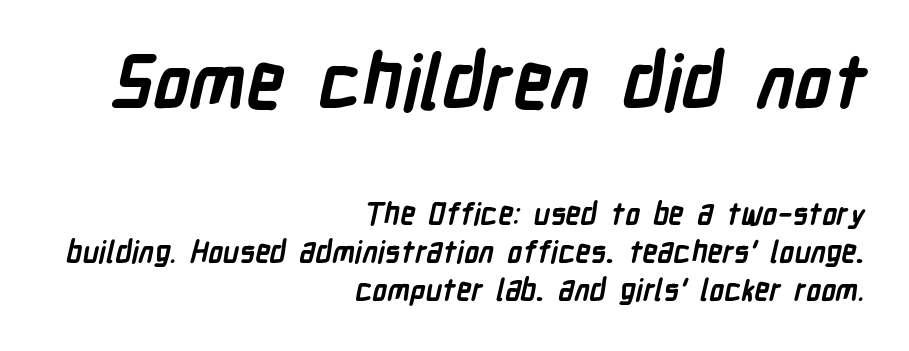
The image shows 75 px semibold, condensed sans-serif type; set right-aligned, normal line spacing (1.26x), normal letter spacing, not underlined; the first (top) block is 2.5x larger; low stroke contrast and a medium x-height.
